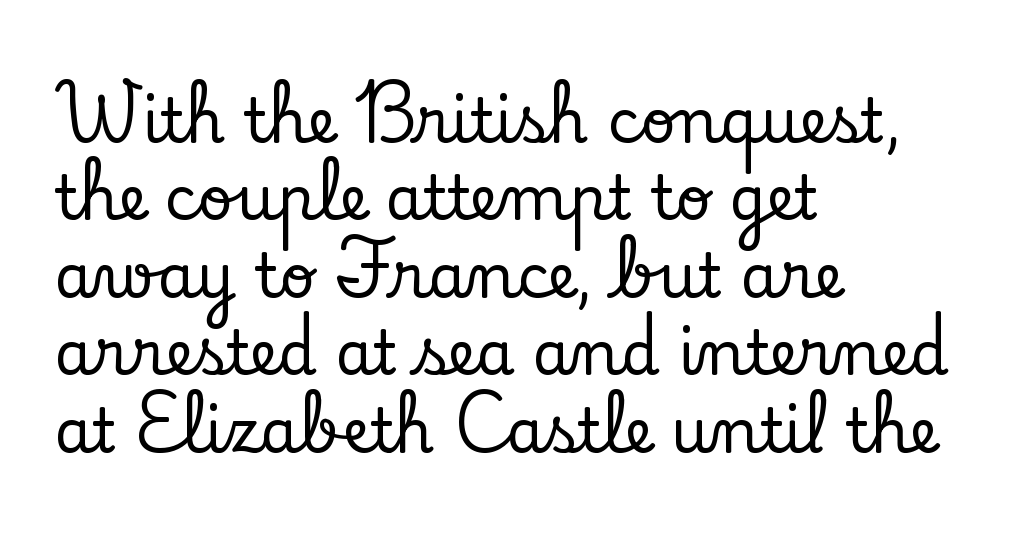
Q: Is the text italic (slanted)? A: No, it is upright.
Q: Is the typeface a serif or a sans-serif typeface? A: Serif.
Q: Is the text underlined? A: No.
Q: How is the paragraph aligned? A: Left-aligned.
Q: Is the spacing between letters normal or unusually wide? A: Normal.
Q: Is the spacing between lines tight, normal or loose? A: Normal.
Q: Width (condensed, normal, or wide)? A: Normal.
Q: Stroke contrast? A: Low.
Q: x-height? A: Small.
Q: Monospaced? A: No.
